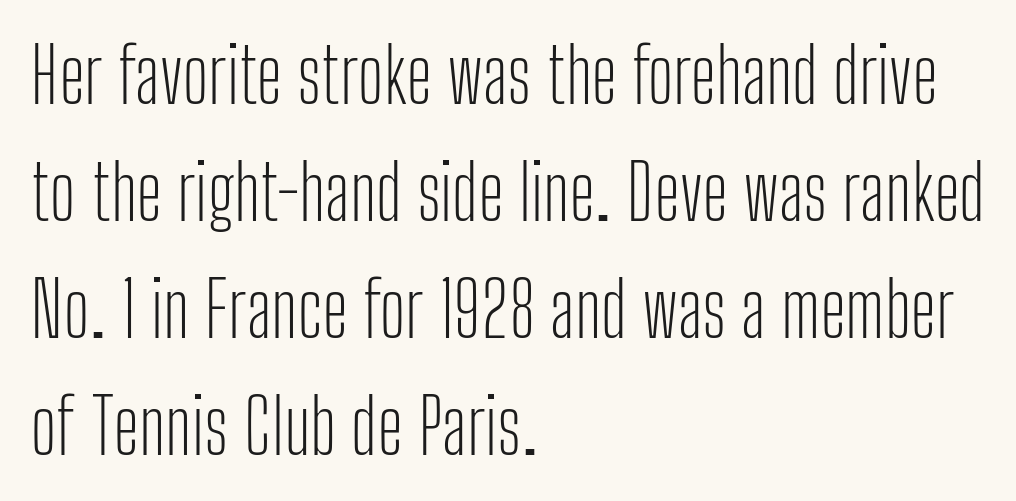
The image shows 75 px light, condensed sans-serif type, upright; set left-aligned, normal line spacing (1.56x), normal letter spacing, not underlined; low stroke contrast and a medium x-height.
